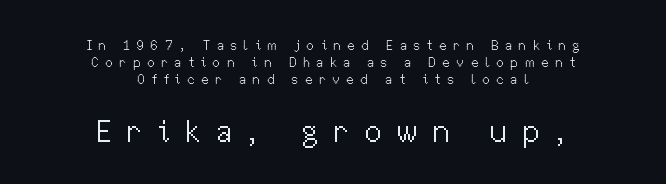
Q: Is the text bold? A: No.
Q: Is the text italic (slanted)? A: No, it is upright.
Q: Is the typeface a serif or a sans-serif typeface? A: Sans-serif.
Q: Is the text underlined? A: No.
Q: How is the paragraph aligned? A: Centered.
Q: Is the spacing between letters normal or unusually wide? A: Unusually wide.
Q: Which block of text is set in a larger size, the first (top) or the second (bottom)? A: The second (bottom) one.
Q: Width (condensed, normal, or wide)? A: Normal.
Q: Stroke contrast? A: Medium.
Q: x-height? A: Medium.
Q: Monospaced? A: No.
